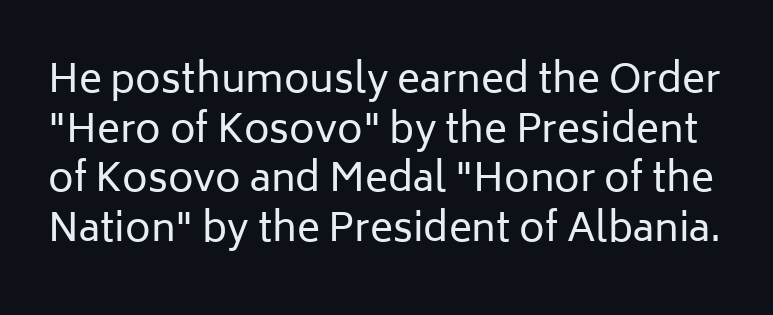
The image shows 39 px regular-weight sans-serif type, upright; set normal line spacing (1.27x), normal letter spacing, not underlined; low stroke contrast and a medium x-height.
